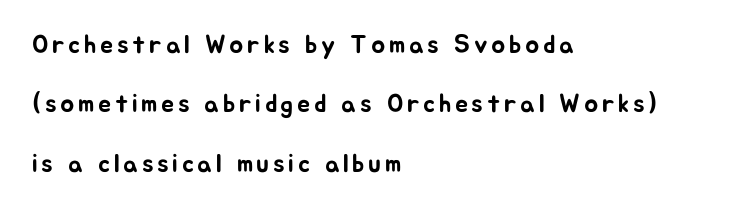
A roman cut, with each character standing at attention. The space beneath each line is pristine and unruled. The text block is weighted toward the left margin, trailing off unevenly rightward. Compared with typical paragraphs, the rows here are farther apart.
